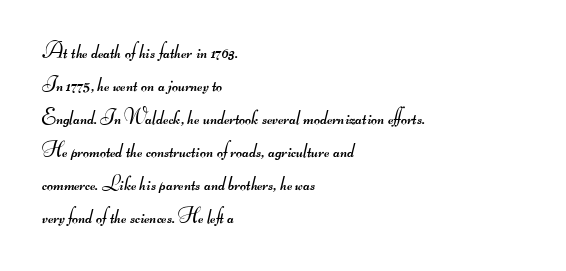
The image shows 21 px text type; set left-aligned, normal line spacing (1.57x), normal letter spacing, not underlined.
